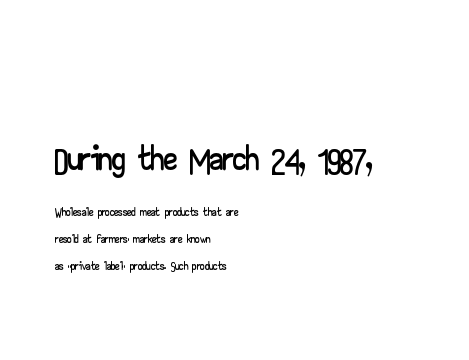
The horizontal fit of the characters is conventional and even. This sample uses a sans-serif face. These lines are set flush left with a ragged right edge. This sample has the flowing, uneven cadence of proportional lettering.
